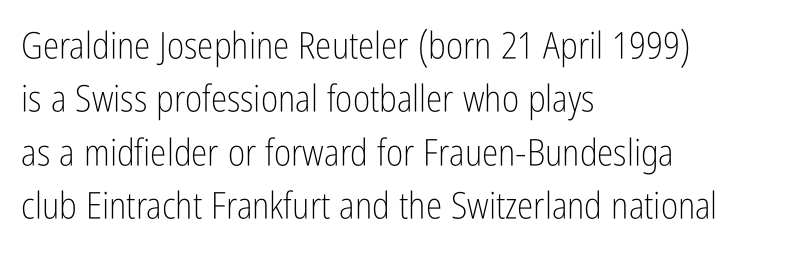
Q: Is the text bold? A: No.
Q: Is the text italic (slanted)? A: No, it is upright.
Q: Is the typeface a serif or a sans-serif typeface? A: Sans-serif.
Q: Is the text underlined? A: No.
Q: How is the paragraph aligned? A: Left-aligned.
Q: Is the spacing between letters normal or unusually wide? A: Normal.
Q: Is the spacing between lines tight, normal or loose? A: Normal.
Q: Width (condensed, normal, or wide)? A: Condensed.
Q: Stroke contrast? A: Low.
Q: x-height? A: Medium.
Q: Monospaced? A: No.
